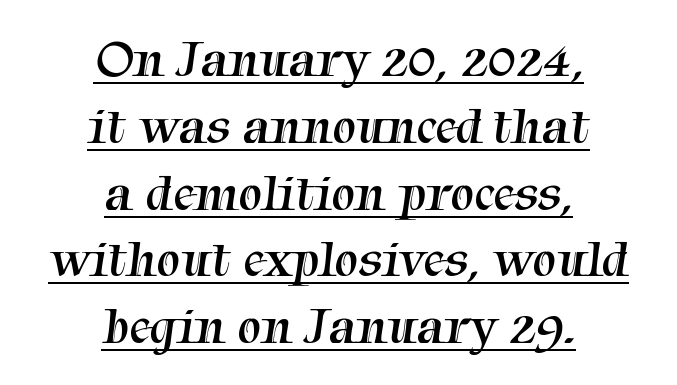
Q: Is the text bold? A: No.
Q: Is the typeface a serif or a sans-serif typeface? A: Serif.
Q: Is the text underlined? A: Yes.
Q: How is the paragraph aligned? A: Centered.
Q: Is the spacing between letters normal or unusually wide? A: Normal.
Q: Is the spacing between lines tight, normal or loose? A: Normal.
Q: Width (condensed, normal, or wide)? A: Normal.
Q: Stroke contrast? A: Medium.
Q: x-height? A: Medium.
Q: Monospaced? A: No.
